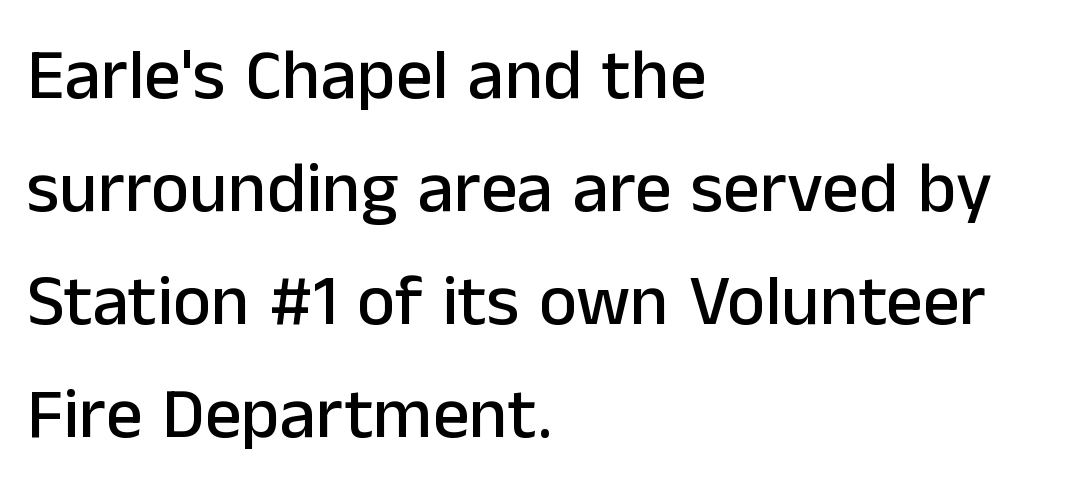
{"serif": "no", "italic": "no", "width": "normal", "stroke_contrast": "low", "x_height": "medium", "monospaced": "no", "underline": "no", "align": "left", "line_spacing": "normal", "line_spacing_ratio": 1.57, "letter_spacing": "normal", "letter_spacing_em": 0.0, "glyph_px": 72}
